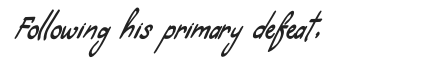
{"serif": "no", "width": "condensed", "stroke_contrast": "low", "x_height": "small", "monospaced": "no", "underline": "no", "align": "left", "letter_spacing": "normal", "letter_spacing_em": 0.0, "glyph_px": 28}
